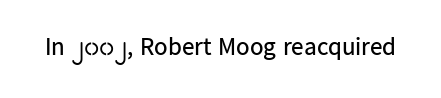
{"italic": "no", "bold": "no", "underline": "no", "letter_spacing": "normal", "letter_spacing_em": 0.0, "glyph_px": 25}
